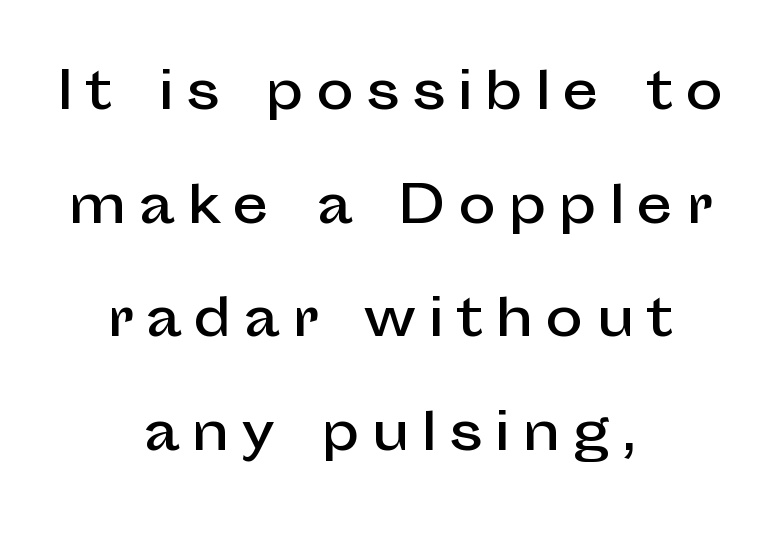
Q: Is the text italic (slanted)? A: No, it is upright.
Q: Is the typeface a serif or a sans-serif typeface? A: Sans-serif.
Q: Is the text underlined? A: No.
Q: How is the paragraph aligned? A: Centered.
Q: Is the spacing between letters normal or unusually wide? A: Unusually wide.
Q: Is the spacing between lines tight, normal or loose? A: Loose.
Q: Width (condensed, normal, or wide)? A: Normal.
Q: Stroke contrast? A: Low.
Q: x-height? A: Medium.
Q: Monospaced? A: No.
